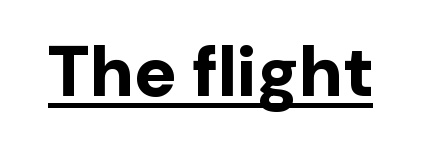
{"serif": "no", "italic": "no", "bold": "yes", "weight": "bold", "width": "normal", "stroke_contrast": "low", "x_height": "medium", "monospaced": "no", "underline": "yes", "letter_spacing": "normal", "letter_spacing_em": 0.0, "glyph_px": 71}
